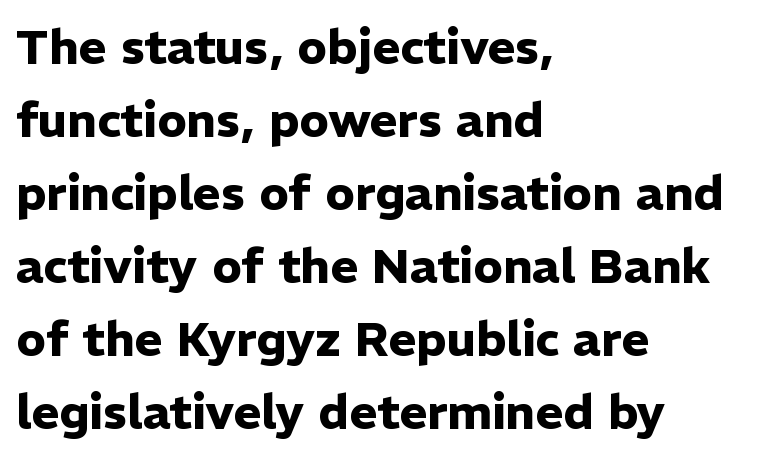
The letters stand straight up with perfectly vertical stems. The gap between lines stays unmarked. A classic flush-left, rag-right setting is used for this passage. The type family on display is of the sans-serif kind. Pretty heavy lettering here — definitely bold. Honestly, the row spacing looks completely unremarkable.
